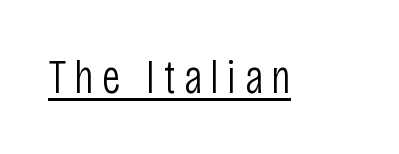
Q: Is the text bold? A: No.
Q: Is the text italic (slanted)? A: No, it is upright.
Q: Is the typeface a serif or a sans-serif typeface? A: Sans-serif.
Q: Is the text underlined? A: Yes.
Q: Width (condensed, normal, or wide)? A: Condensed.
Q: Stroke contrast? A: Low.
Q: x-height? A: Large.
Q: Monospaced? A: No.
